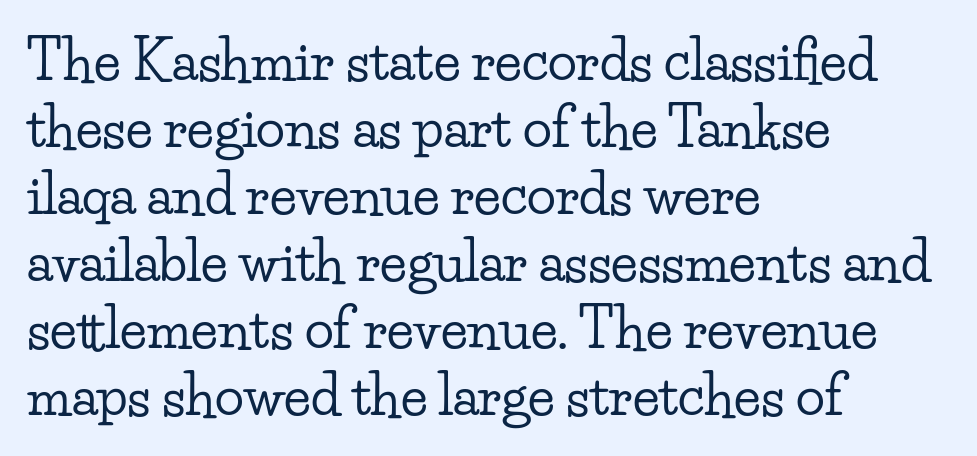
Compared with a centered layout, this one pins lines to the left instead. There is no visible air inserted between adjacent glyphs. The passage shown is not underscored anywhere. Do the characters align in a grid? No, the font is proportional. Posture: upright roman.
